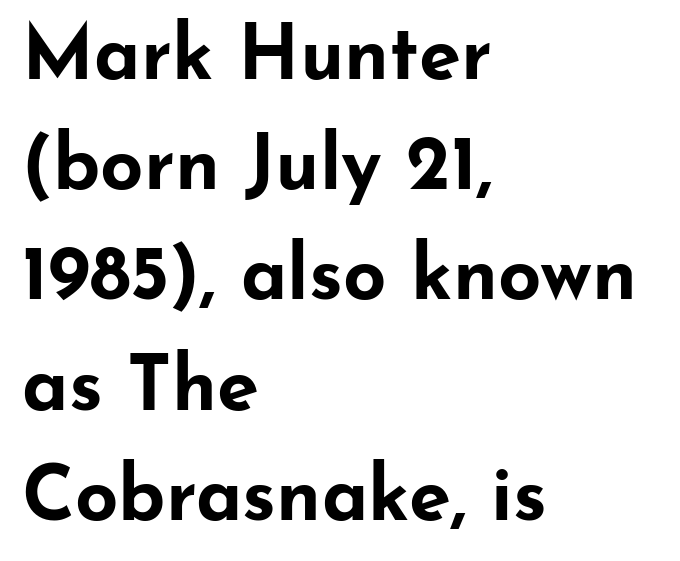
Baseline-to-baseline distance is the conventional proportion of letter height. Strokes here are thick enough to call this a true bold. Caption: multi-line text, flush left, ragged right. The rendering keeps characters at their native spacing. You can tell it's not italic because the verticals are truly vertical.
